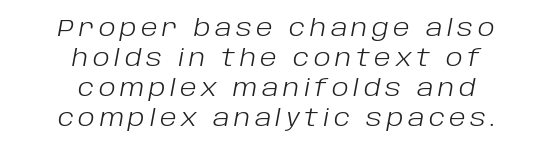
Q: Is the text bold? A: No.
Q: Is the text italic (slanted)? A: Yes, it leans right by about 10 degrees.
Q: Is the text underlined? A: No.
Q: How is the paragraph aligned? A: Centered.
Q: Is the spacing between lines tight, normal or loose? A: Normal.
